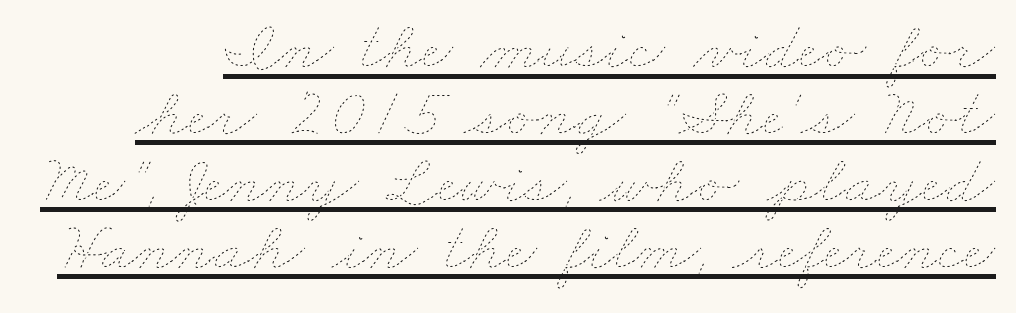
Q: Is the text bold? A: No.
Q: Is the text underlined? A: Yes.
Q: Is the spacing between letters normal or unusually wide? A: Normal.
Q: Is the spacing between lines tight, normal or loose? A: Tight.
Q: Width (condensed, normal, or wide)? A: Wide.
Q: Stroke contrast? A: Low.
Q: x-height? A: Small.
Q: Monospaced? A: No.
